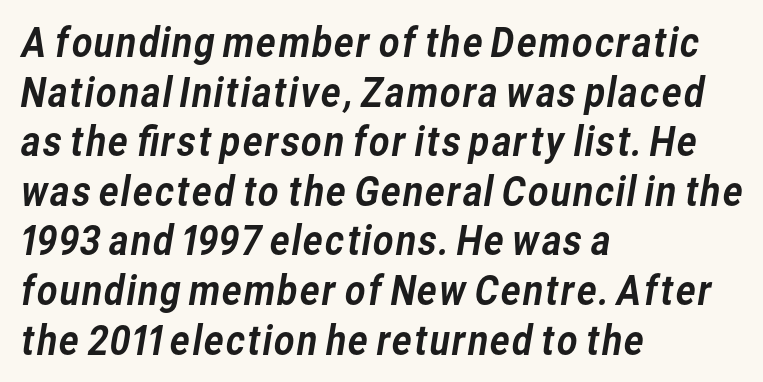
Does extra space separate the letters? No, they use regular spacing. The space directly below the letters is spotless. Letterform terminals end flat and unadorned throughout the passage. The face used here is proportionally spaced, like ordinary book or web type. Where is the straight margin? On the left.
